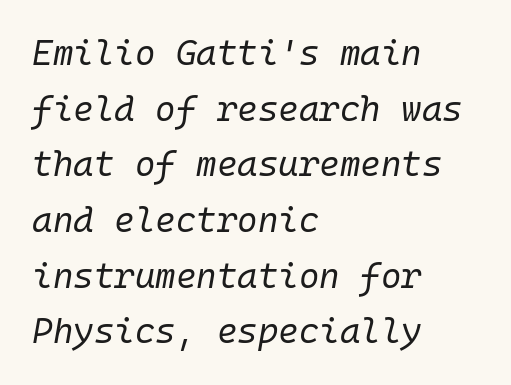
Q: Is the text bold? A: No.
Q: Is the text italic (slanted)? A: Yes, it leans right by about 10 degrees.
Q: Is the text underlined? A: No.
Q: How is the paragraph aligned? A: Left-aligned.
Q: Is the spacing between letters normal or unusually wide? A: Normal.
Q: Is the spacing between lines tight, normal or loose? A: Normal.
Q: Width (condensed, normal, or wide)? A: Normal.
Q: Stroke contrast? A: Low.
Q: x-height? A: Medium.
Q: Monospaced? A: Yes.
